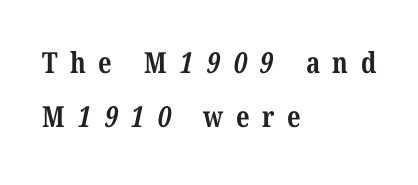
Observe the wide spacing: letters keep a clear distance from each other. Emphasis by weight is at full strength: bold. A serif font was chosen for this passage. Letters rest on an invisible, unmarked baseline. Left-aligned paragraph, ragged on the right.
